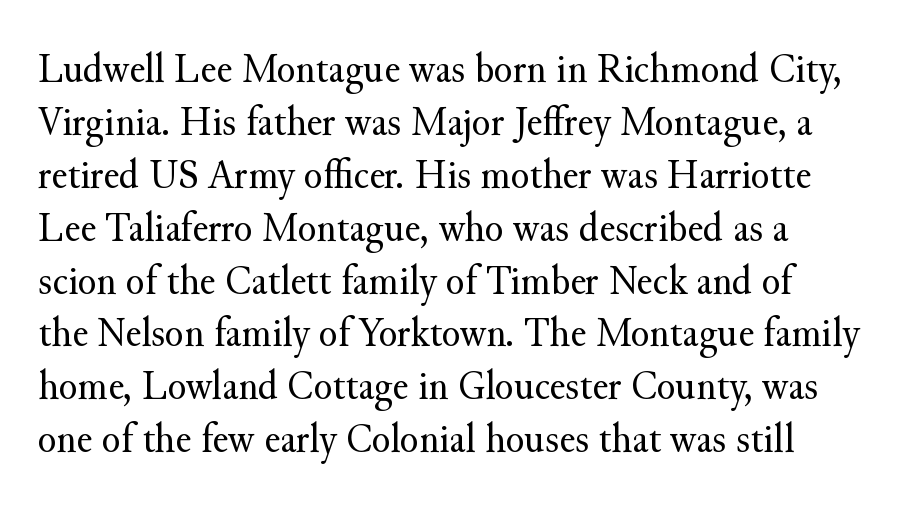
Q: Is the text bold? A: No.
Q: Is the text italic (slanted)? A: No, it is upright.
Q: Is the typeface a serif or a sans-serif typeface? A: Serif.
Q: Is the text underlined? A: No.
Q: How is the paragraph aligned? A: Left-aligned.
Q: Is the spacing between letters normal or unusually wide? A: Normal.
Q: Width (condensed, normal, or wide)? A: Normal.
Q: Stroke contrast? A: Medium.
Q: x-height? A: Small.
Q: Monospaced? A: No.
